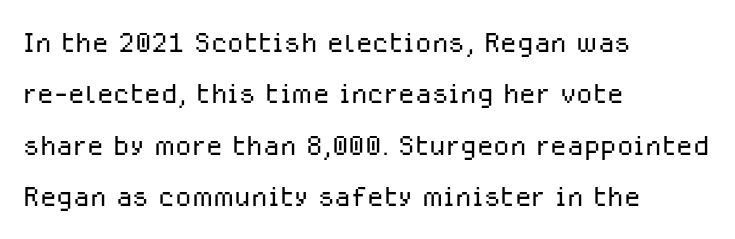
Q: Is the text bold? A: No.
Q: Is the text italic (slanted)? A: No, it is upright.
Q: Is the typeface a serif or a sans-serif typeface? A: Sans-serif.
Q: Is the text underlined? A: No.
Q: How is the paragraph aligned? A: Left-aligned.
Q: Is the spacing between letters normal or unusually wide? A: Normal.
Q: Is the spacing between lines tight, normal or loose? A: Normal.
Q: Width (condensed, normal, or wide)? A: Normal.
Q: Stroke contrast? A: Low.
Q: x-height? A: Medium.
Q: Monospaced? A: No.
